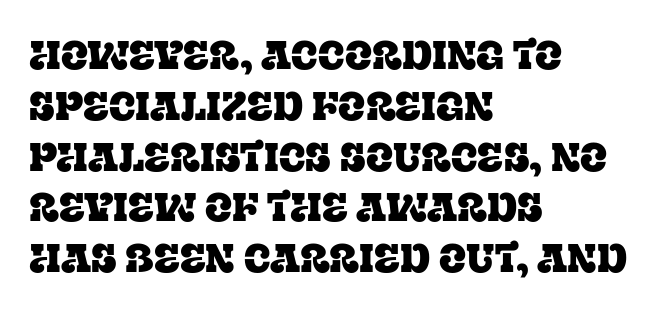
{"serif": "yes", "italic": "no", "width": "normal", "stroke_contrast": "low", "x_height": "large", "monospaced": "no", "underline": "no", "align": "left", "line_spacing": "normal", "line_spacing_ratio": 1.27, "letter_spacing": "normal", "letter_spacing_em": 0.0, "glyph_px": 40}
